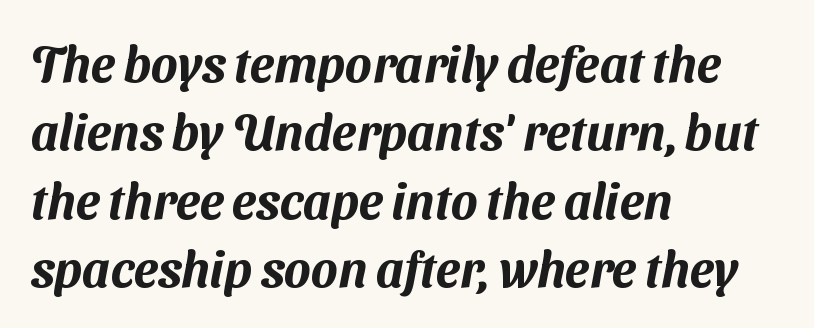
{"serif": "no", "width": "normal", "stroke_contrast": "medium", "x_height": "medium", "monospaced": "no", "underline": "no", "align": "left", "line_spacing": "normal", "line_spacing_ratio": 1.37, "letter_spacing": "normal", "letter_spacing_em": 0.0, "glyph_px": 50}
